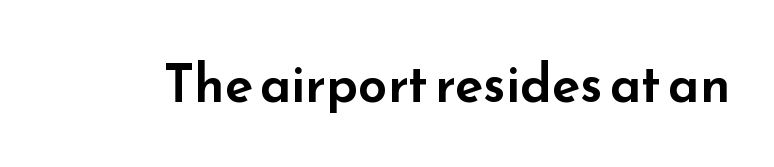
The typeface chosen for these lines omits serifs. Tracking here is standard; glyphs follow each other at the usual distance. Designer's note — italics off, roman on. Looks like regular typesetting: each glyph gets only the width it needs. The string is rendered with underlining switched off.
